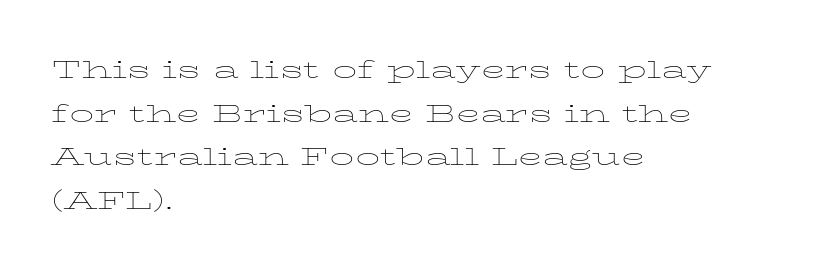
Inter-character spacing is left at the font's built-in metrics. Is there any slant? The stems are plumb. Varying glyph widths throughout — classic text-font behaviour. Horizontal alignment here is leftward, the default for most running prose. Stroke thickness stays within the range of a standard reading face or lighter. A clean baseline with only descenders dipping below it.
